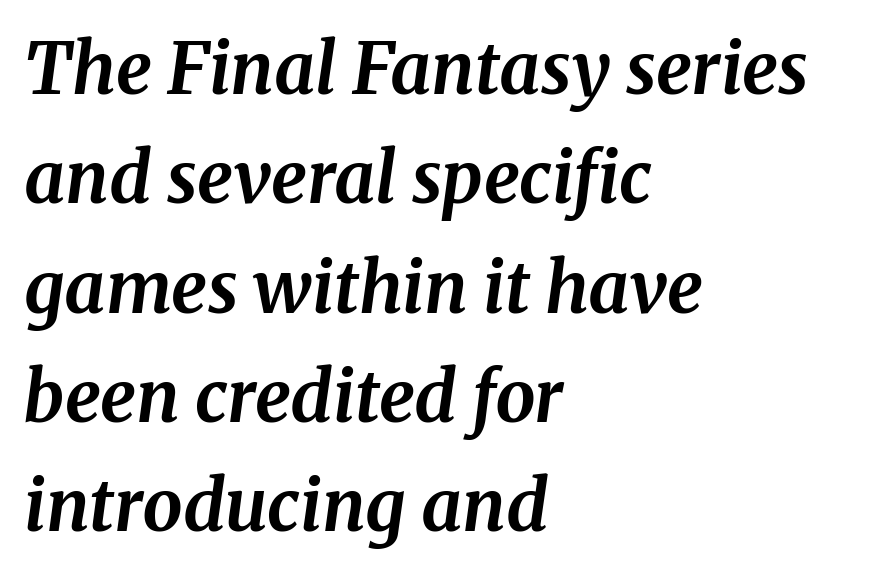
The image shows 71 px bold serif type, italic (leaning right); set left-aligned, normal line spacing (1.54x), normal letter spacing, not underlined; medium stroke contrast and a medium x-height.
